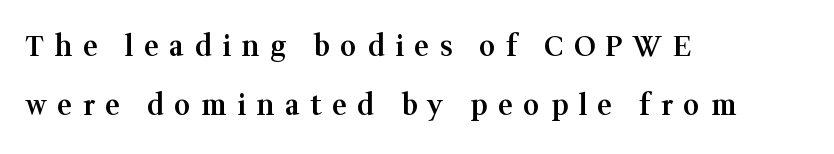
{"serif": "yes", "italic": "no", "bold": "semi", "weight": "semibold", "width": "normal", "stroke_contrast": "medium", "x_height": "medium", "monospaced": "no", "underline": "no", "align": "left", "line_spacing": "loose", "line_spacing_ratio": 2.09, "letter_spacing": "wide", "letter_spacing_em": 0.38, "glyph_px": 28}
